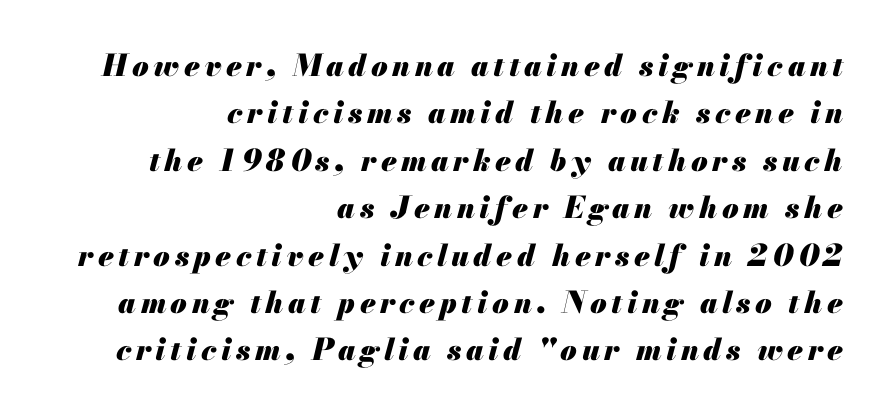
{"italic": "yes", "lean": "right", "slant_degrees": 13, "bold": "yes", "weight": "heavy", "width": "normal", "stroke_contrast": "medium", "x_height": "small", "monospaced": "no", "underline": "no", "align": "right", "line_spacing": "normal", "line_spacing_ratio": 1.58, "glyph_px": 30}
